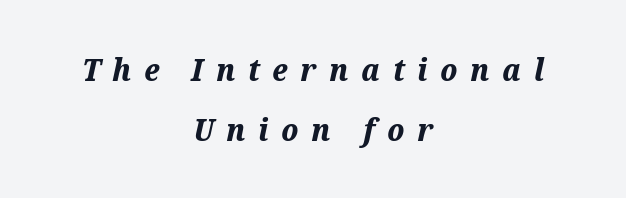
Q: Is the text bold? A: Yes.
Q: Is the text italic (slanted)? A: Yes, it leans right by about 12 degrees.
Q: Is the text underlined? A: No.
Q: How is the paragraph aligned? A: Centered.
Q: Is the spacing between letters normal or unusually wide? A: Unusually wide.
Q: Is the spacing between lines tight, normal or loose? A: Loose.
Q: Width (condensed, normal, or wide)? A: Normal.
Q: Stroke contrast? A: Medium.
Q: x-height? A: Medium.
Q: Monospaced? A: No.
